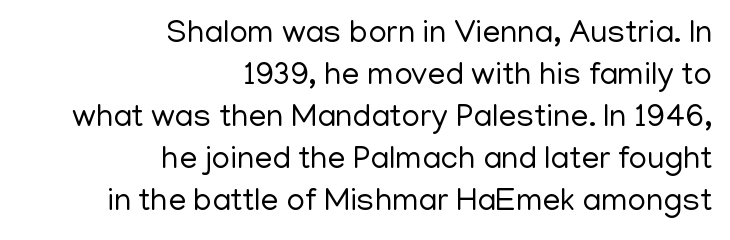
The image shows 32 px regular-weight sans-serif type, upright; set right-aligned, normal line spacing (1.31x), normal letter spacing, not underlined; low stroke contrast and a medium x-height.
